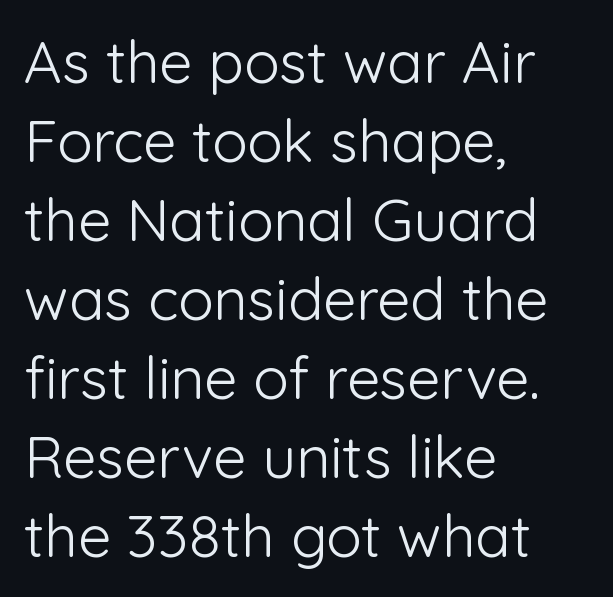
Q: Is the text bold? A: No.
Q: Is the text italic (slanted)? A: No, it is upright.
Q: Is the typeface a serif or a sans-serif typeface? A: Sans-serif.
Q: Is the text underlined? A: No.
Q: How is the paragraph aligned? A: Left-aligned.
Q: Is the spacing between letters normal or unusually wide? A: Normal.
Q: Is the spacing between lines tight, normal or loose? A: Normal.
Q: Width (condensed, normal, or wide)? A: Normal.
Q: Stroke contrast? A: Low.
Q: x-height? A: Medium.
Q: Monospaced? A: No.
